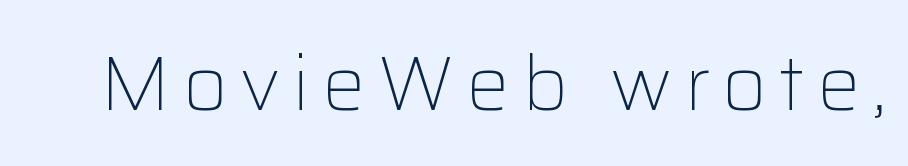
Q: Is the text bold? A: No.
Q: Is the text italic (slanted)? A: No, it is upright.
Q: Is the typeface a serif or a sans-serif typeface? A: Sans-serif.
Q: Is the text underlined? A: No.
Q: Width (condensed, normal, or wide)? A: Normal.
Q: Stroke contrast? A: Low.
Q: x-height? A: Medium.
Q: Monospaced? A: No.
